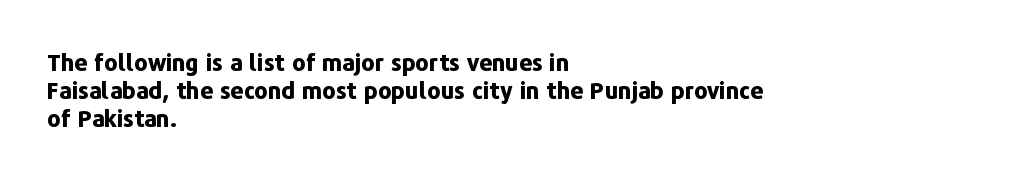
The image shows 23 px bold type, upright; set left-aligned, line spacing 1.22x, normal letter spacing, not underlined.
